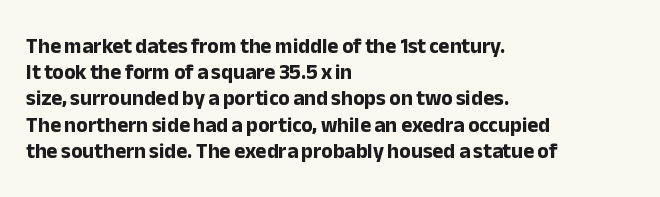
The image shows 21 px bold type, upright; set left-aligned, normal line spacing (1.25x), normal letter spacing, not underlined.
